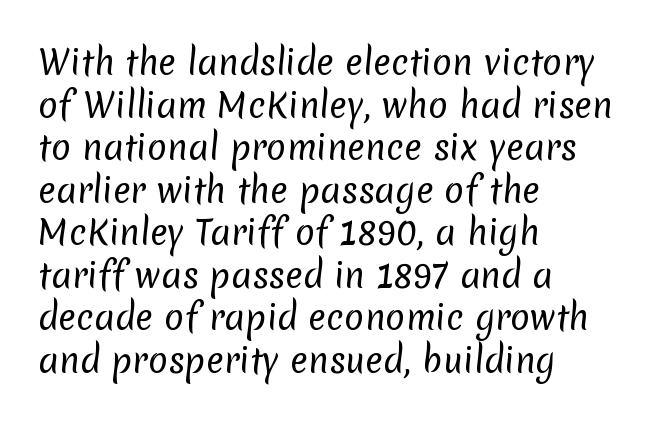
Q: Is the text bold? A: No.
Q: Is the typeface a serif or a sans-serif typeface? A: Sans-serif.
Q: Is the text underlined? A: No.
Q: How is the paragraph aligned? A: Left-aligned.
Q: Is the spacing between letters normal or unusually wide? A: Normal.
Q: Is the spacing between lines tight, normal or loose? A: Normal.
Q: Width (condensed, normal, or wide)? A: Normal.
Q: Stroke contrast? A: Low.
Q: x-height? A: Medium.
Q: Monospaced? A: No.
